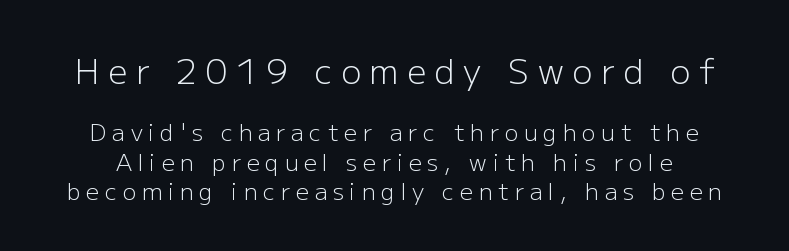
The image shows 34 px light sans-serif type, upright; set normal line spacing (1.27x), unusually wide letter spacing (+0.25 em), not underlined; the first (top) block is 1.48x larger; low stroke contrast and a medium x-height.
